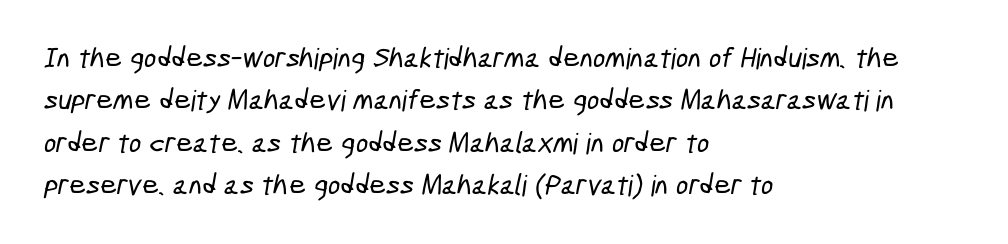
Q: Is the typeface a serif or a sans-serif typeface? A: Sans-serif.
Q: Is the text underlined? A: No.
Q: How is the paragraph aligned? A: Left-aligned.
Q: Is the spacing between letters normal or unusually wide? A: Normal.
Q: Is the spacing between lines tight, normal or loose? A: Normal.
Q: Width (condensed, normal, or wide)? A: Condensed.
Q: Stroke contrast? A: Low.
Q: x-height? A: Medium.
Q: Monospaced? A: No.
